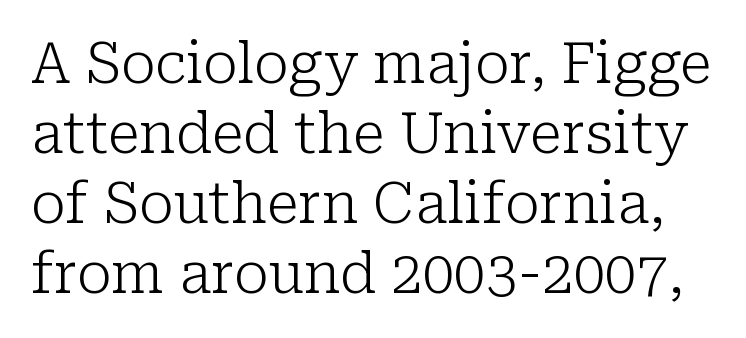
{"serif": "yes", "italic": "no", "bold": "no", "weight": "light", "width": "normal", "stroke_contrast": "low", "x_height": "medium", "monospaced": "no", "underline": "no", "line_spacing": "normal", "line_spacing_ratio": 1.25, "letter_spacing": "normal", "letter_spacing_em": 0.0, "glyph_px": 56}
